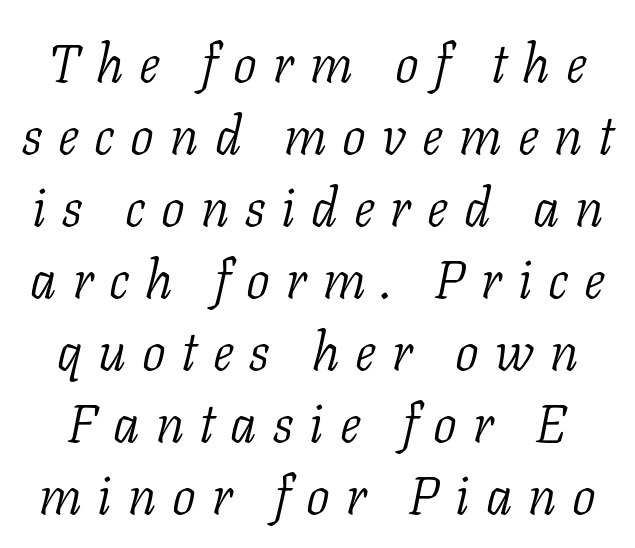
The font's italic variant was chosen for this text. Think standard paragraph weight, or any step lighter than that. Any mark beneath the type? The region is blank. The line-height multiplier appears to be the usual default. The passage shown is typed in a proportional face where columns would drift.
